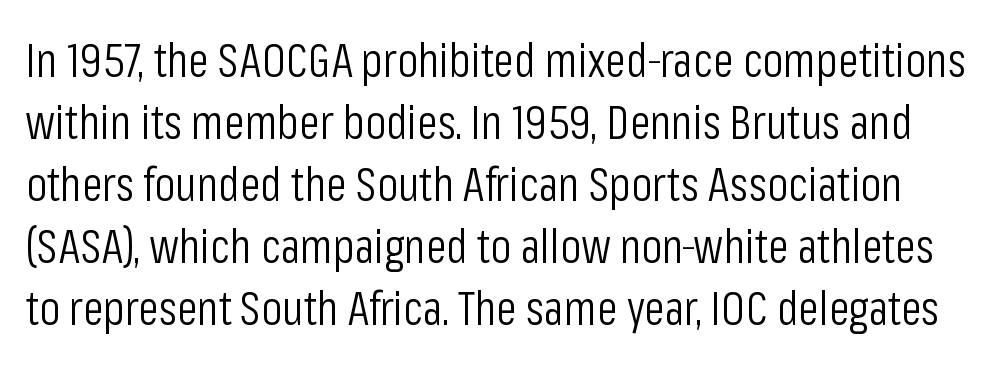
Designer's note — italics off, roman on. Stems here are at most as thick as an everyday book face. Each row of text sits above clean, open space. A typesetter would call this zero additional tracking.
